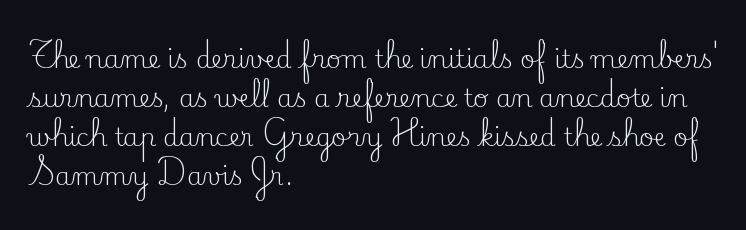
Q: Is the text bold? A: No.
Q: Is the text italic (slanted)? A: No, it is upright.
Q: Is the text underlined? A: No.
Q: How is the paragraph aligned? A: Left-aligned.
Q: Is the spacing between letters normal or unusually wide? A: Normal.
Q: Is the spacing between lines tight, normal or loose? A: Normal.
